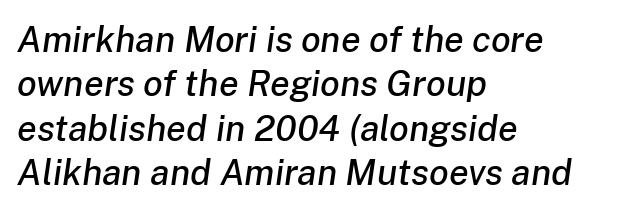
The image shows 36 px text type, italic (leaning right); set left-aligned, line spacing 1.23x, normal letter spacing, not underlined; low stroke contrast and a medium x-height.
